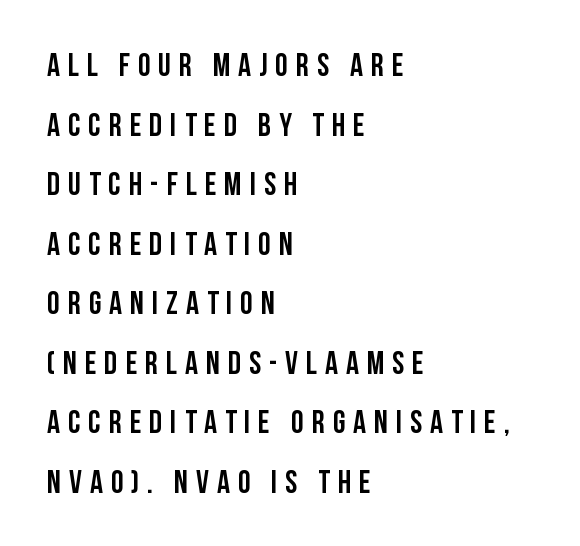
Compared with typical body copy, the letter spacing here is much looser. Posture: vertical. The ragged edge is on the right, which tells us the setting is flush left. The rendering uses natural spacing where letterforms have individual widths. Plain, unruled lines of type.
